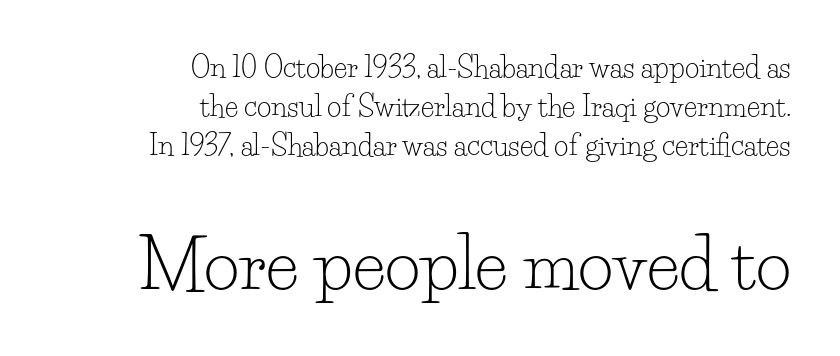
Q: Is the text bold? A: No.
Q: Is the text italic (slanted)? A: No, it is upright.
Q: Is the typeface a serif or a sans-serif typeface? A: Serif.
Q: Is the text underlined? A: No.
Q: How is the paragraph aligned? A: Right-aligned.
Q: Is the spacing between letters normal or unusually wide? A: Normal.
Q: Is the spacing between lines tight, normal or loose? A: Normal.
Q: Which block of text is set in a larger size, the first (top) or the second (bottom)? A: The second (bottom) one.
Q: Width (condensed, normal, or wide)? A: Normal.
Q: Stroke contrast? A: Low.
Q: x-height? A: Small.
Q: Monospaced? A: No.
